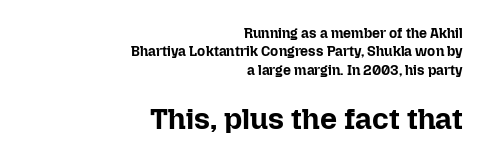
The image shows 30 px bold type, upright; set right-aligned, normal line spacing (1.31x), normal letter spacing, not underlined; the second (bottom) block is 2.14x larger; low stroke contrast and a medium x-height.
